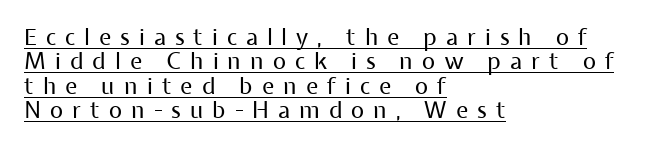
Q: Is the text bold? A: No.
Q: Is the text italic (slanted)? A: No, it is upright.
Q: Is the text underlined? A: Yes.
Q: How is the paragraph aligned? A: Left-aligned.
Q: Is the spacing between letters normal or unusually wide? A: Unusually wide.
Q: Is the spacing between lines tight, normal or loose? A: Tight.
